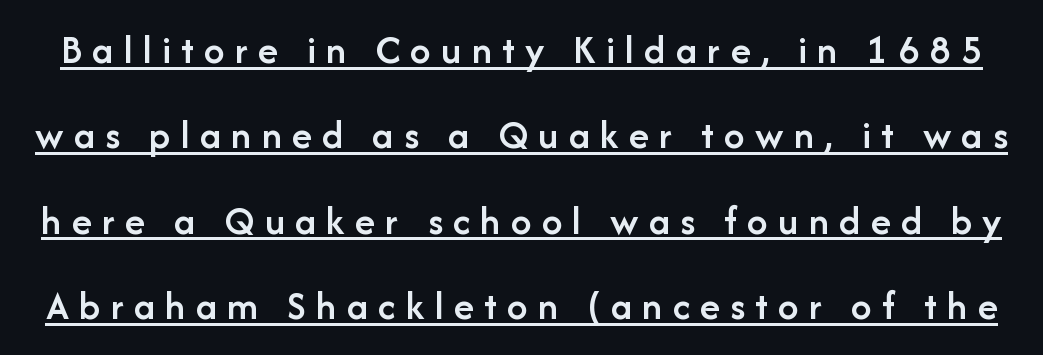
{"serif": "no", "italic": "no", "bold": "semi", "weight": "semibold", "width": "normal", "stroke_contrast": "low", "x_height": "medium", "monospaced": "no", "underline": "yes", "line_spacing": "loose", "line_spacing_ratio": 2.08, "letter_spacing": "wide", "letter_spacing_em": 0.25, "glyph_px": 41}
